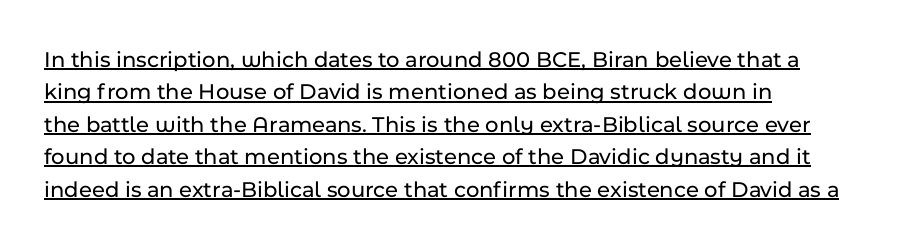
Q: Is the text italic (slanted)? A: No, it is upright.
Q: Is the text underlined? A: Yes.
Q: How is the paragraph aligned? A: Left-aligned.
Q: Is the spacing between letters normal or unusually wide? A: Normal.
Q: Is the spacing between lines tight, normal or loose? A: Normal.
